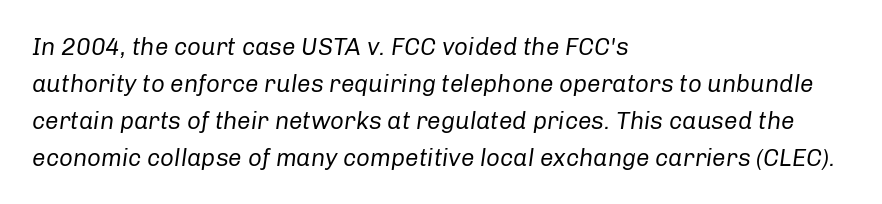
{"italic": "yes", "lean": "right", "slant_degrees": 8, "bold": "no", "underline": "no", "align": "left", "line_spacing": "normal", "line_spacing_ratio": 1.54, "letter_spacing": "normal", "letter_spacing_em": 0.0, "glyph_px": 24}
